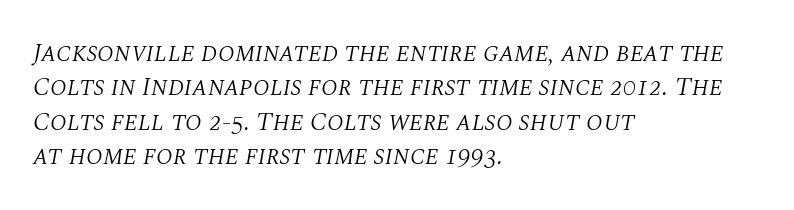
Descenders are the only things crossing below the line. Inter-character spacing is left at the font's built-in metrics. If you drew a ruler down the left edge, every line would touch it. Weight class: somewhere from thin through regular.
